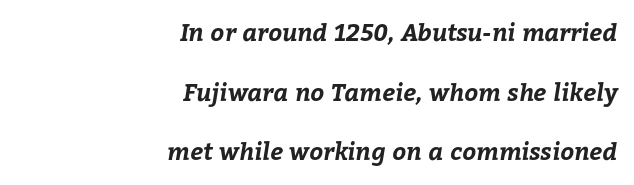
The image shows 24 px bold type; set right-aligned, loose line spacing (2.48x), normal letter spacing, not underlined.
